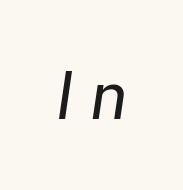
{"italic": "yes", "lean": "right", "slant_degrees": 8, "bold": "no", "weight": "regular", "width": "normal", "stroke_contrast": "low", "x_height": "medium", "monospaced": "no", "underline": "no", "letter_spacing": "wide", "letter_spacing_em": 0.24, "glyph_px": 67}
